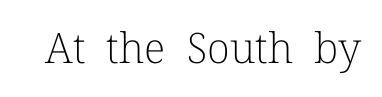
Q: Is the text bold? A: No.
Q: Is the text italic (slanted)? A: No, it is upright.
Q: Is the typeface a serif or a sans-serif typeface? A: Serif.
Q: Is the text underlined? A: No.
Q: Is the spacing between letters normal or unusually wide? A: Normal.
Q: Width (condensed, normal, or wide)? A: Normal.
Q: Stroke contrast? A: Low.
Q: x-height? A: Medium.
Q: Monospaced? A: No.
